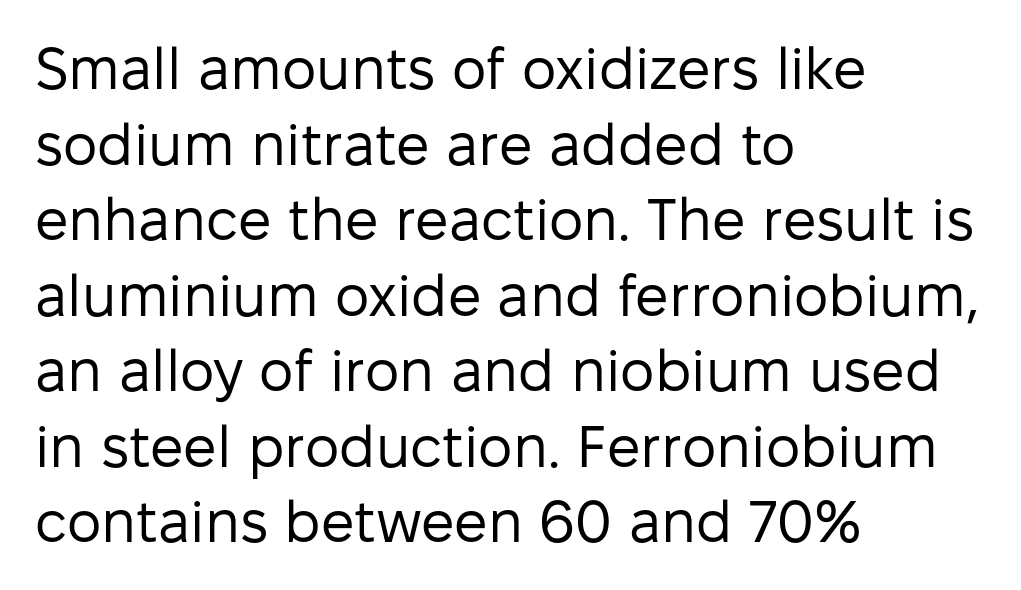
The image shows 59 px regular-weight sans-serif type, upright; set left-aligned, normal line spacing (1.28x), normal letter spacing, not underlined; low stroke contrast and a medium x-height.
